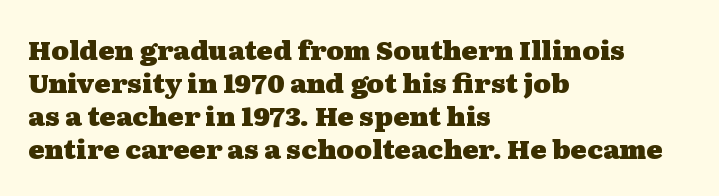
Words float on clear page, feet unadorned. Does the lettering tilt? It doesn't — this is upright. Visually the block forms a straight wall on the left and a jagged coastline on the right. These words are printed bold, with thick strokes throughout. Characters follow at the spacing the type designer built in.
